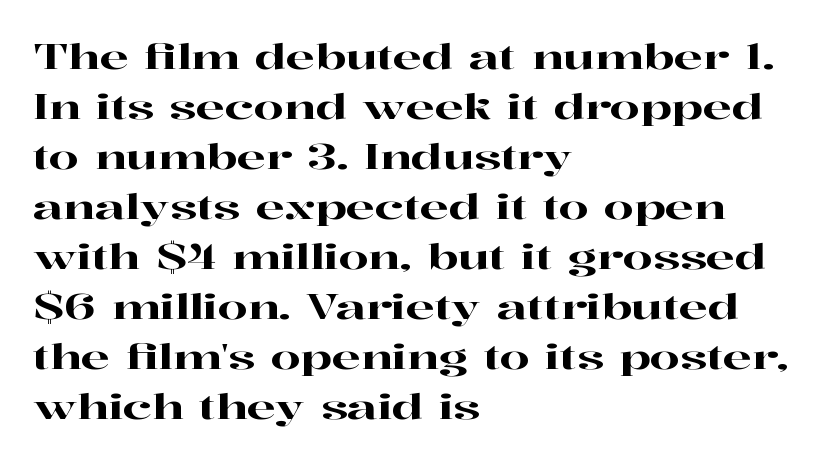
{"serif": "yes", "italic": "no", "width": "wide", "stroke_contrast": "high", "x_height": "medium", "monospaced": "no", "underline": "no", "align": "left", "line_spacing": "normal", "line_spacing_ratio": 1.47, "letter_spacing": "normal", "letter_spacing_em": 0.0, "glyph_px": 34}
